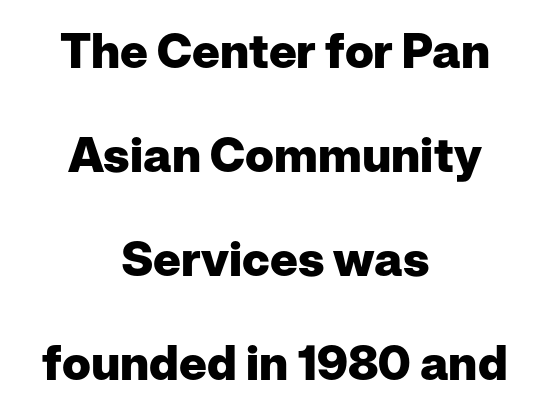
Q: Is the text bold? A: Yes.
Q: Is the text italic (slanted)? A: No, it is upright.
Q: Is the typeface a serif or a sans-serif typeface? A: Sans-serif.
Q: Is the text underlined? A: No.
Q: How is the paragraph aligned? A: Centered.
Q: Is the spacing between letters normal or unusually wide? A: Normal.
Q: Is the spacing between lines tight, normal or loose? A: Loose.
Q: Width (condensed, normal, or wide)? A: Normal.
Q: Stroke contrast? A: Low.
Q: x-height? A: Medium.
Q: Monospaced? A: No.
